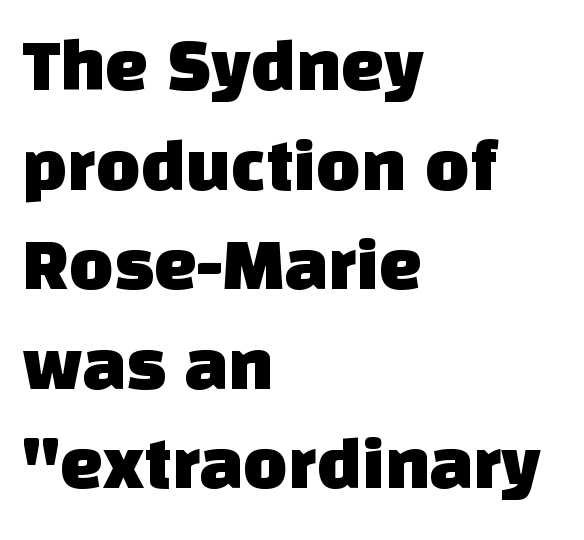
{"serif": "no", "width": "normal", "stroke_contrast": "low", "x_height": "large", "monospaced": "no", "underline": "no", "align": "left", "line_spacing": "normal", "line_spacing_ratio": 1.31, "letter_spacing": "normal", "letter_spacing_em": 0.0, "glyph_px": 76}
